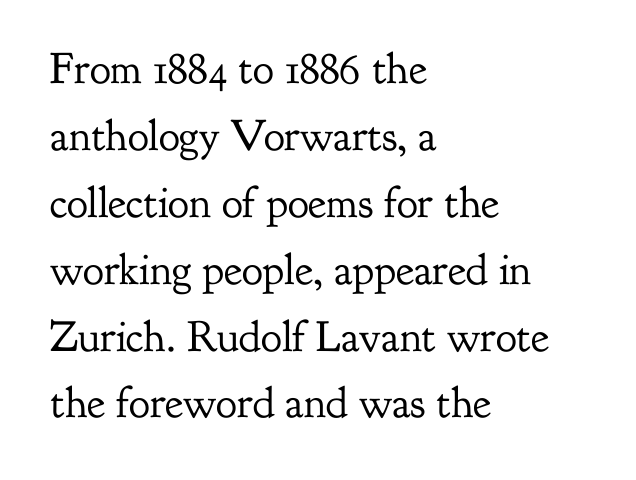
The image shows 44 px regular-weight serif type, upright; set left-aligned, normal line spacing (1.52x), normal letter spacing, not underlined; low stroke contrast and a small x-height.
